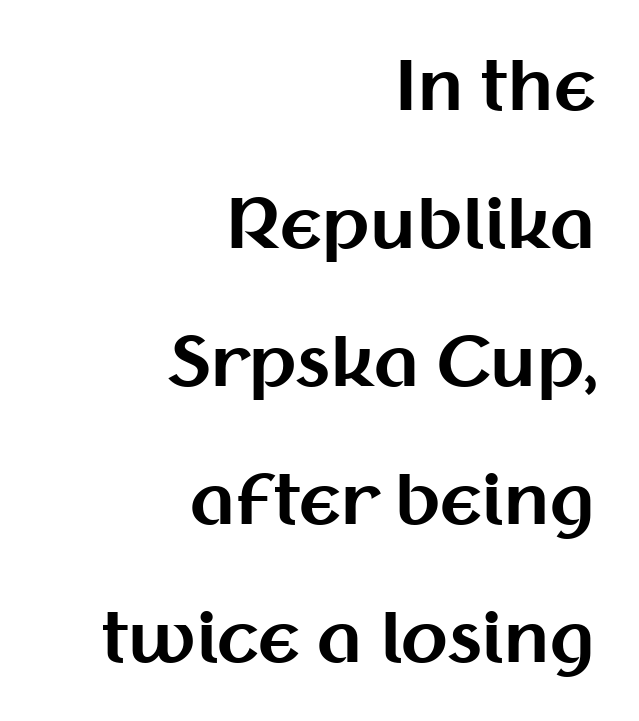
Q: Is the text bold? A: Yes.
Q: Is the text italic (slanted)? A: No, it is upright.
Q: Is the typeface a serif or a sans-serif typeface? A: Sans-serif.
Q: Is the text underlined? A: No.
Q: How is the paragraph aligned? A: Right-aligned.
Q: Is the spacing between letters normal or unusually wide? A: Normal.
Q: Is the spacing between lines tight, normal or loose? A: Loose.
Q: Width (condensed, normal, or wide)? A: Normal.
Q: Stroke contrast? A: Medium.
Q: x-height? A: Medium.
Q: Monospaced? A: No.
